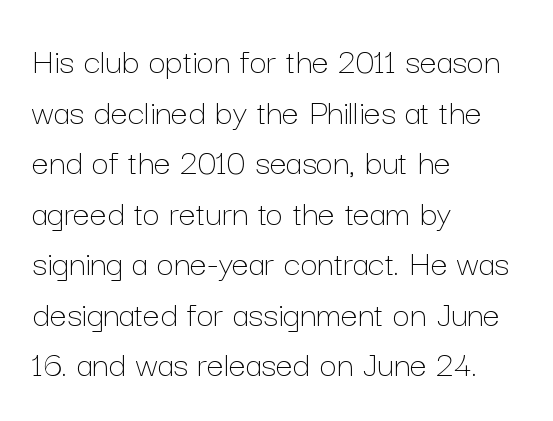
{"italic": "no", "bold": "no", "weight": "thin", "width": "normal", "stroke_contrast": "low", "x_height": "medium", "monospaced": "no", "underline": "no", "align": "left", "line_spacing": "normal", "line_spacing_ratio": 1.33, "letter_spacing": "normal", "letter_spacing_em": 0.0, "glyph_px": 38}
